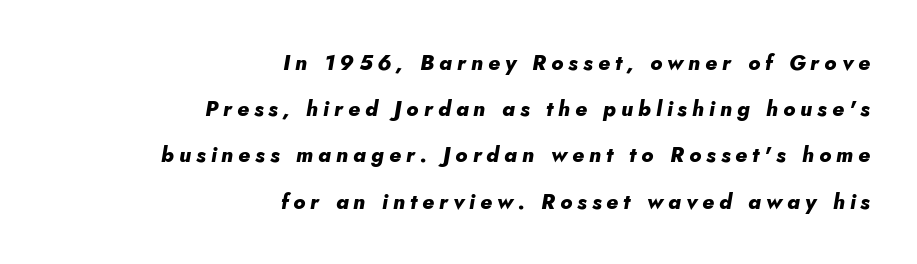
Q: Is the text bold? A: Yes.
Q: Is the text italic (slanted)? A: Yes, it leans right by about 10 degrees.
Q: Is the text underlined? A: No.
Q: How is the paragraph aligned? A: Right-aligned.
Q: Is the spacing between letters normal or unusually wide? A: Unusually wide.
Q: Is the spacing between lines tight, normal or loose? A: Loose.
